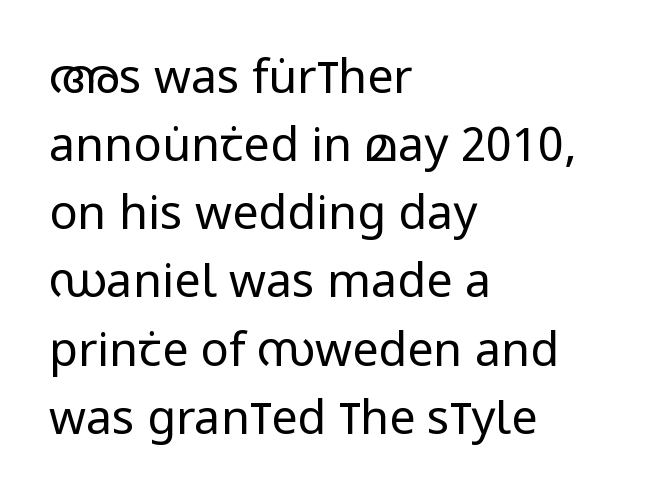
Between one letter and the next there's only the usual sliver of space. Glance below the letters and you will spot only blank space. The type family on display is of the sans-serif kind. The text block is weighted toward the left margin, trailing off unevenly rightward.
